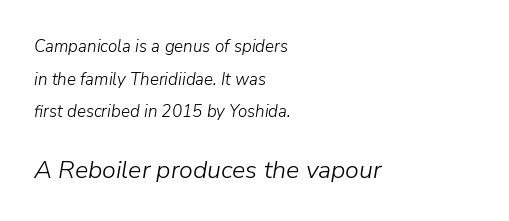
The image shows 25 px text type, italic (leaning right); set left-aligned, loose line spacing (1.92x), normal letter spacing, not underlined; the second (bottom) block is 1.47x larger.
